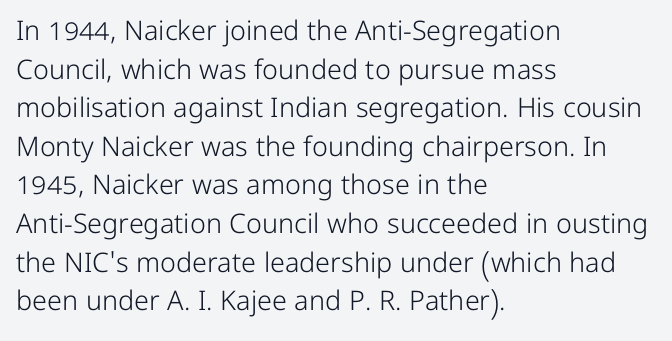
Stroke thickness stays within the range of a standard reading face or lighter. Notice how descenders clear the ascenders below comfortably — that's standard leading. There is no visible air inserted between adjacent glyphs. Casual observation: everything's shoved over to the left. The specimen omits any rule beneath the text block's lines. The letters stand straight up with perfectly vertical stems.
